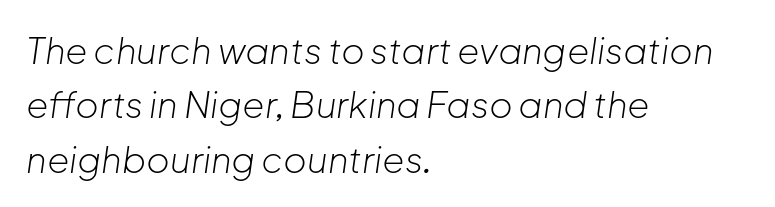
{"italic": "yes", "lean": "right", "slant_degrees": 8, "bold": "no", "weight": "light", "width": "normal", "stroke_contrast": "low", "x_height": "medium", "monospaced": "no", "underline": "no", "align": "left", "line_spacing": "normal", "line_spacing_ratio": 1.51, "letter_spacing": "normal", "letter_spacing_em": 0.0, "glyph_px": 36}
